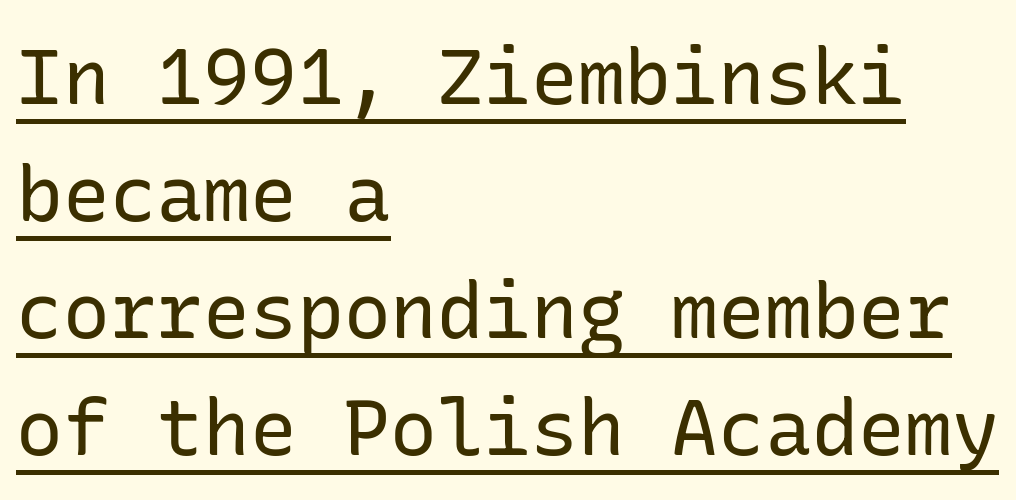
{"serif": "no", "italic": "no", "bold": "no", "weight": "regular", "width": "normal", "stroke_contrast": "low", "x_height": "medium", "underline": "yes", "align": "left", "line_spacing": "normal", "line_spacing_ratio": 1.5, "letter_spacing": "normal", "letter_spacing_em": 0.0, "glyph_px": 78}
